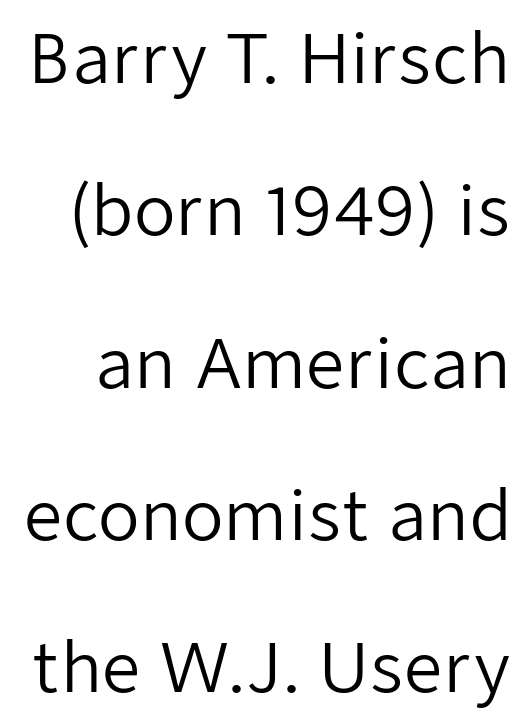
Looks like regular typesetting: each glyph gets only the width it needs. Letterform terminals end flat and unadorned throughout the passage. Rendered with straight, roman letterforms. Stems here are at most as thick as an everyday book face.
